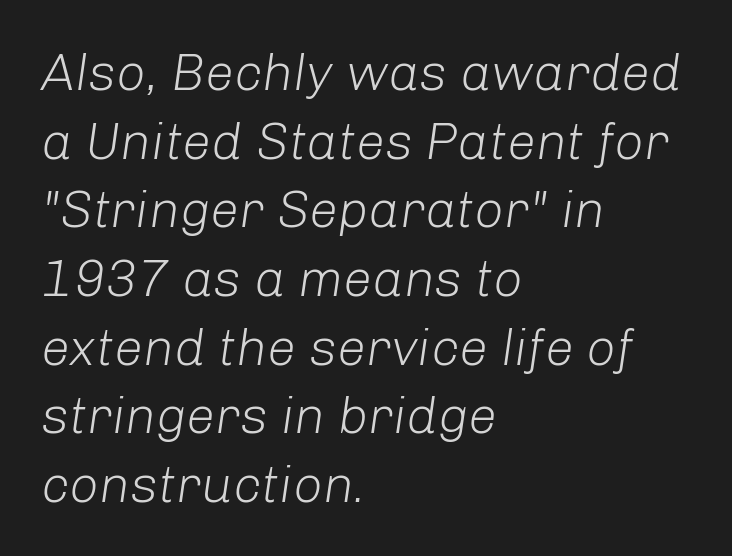
One glance says typical: line gaps are just what's usual. The axis of the letterforms is tilted away from vertical. Which margin do the lines hug? The left one — the right edge is uneven. Plain, unruled lines of type. The cut favours lightness, reaching ordinary text weight at its darkest.
